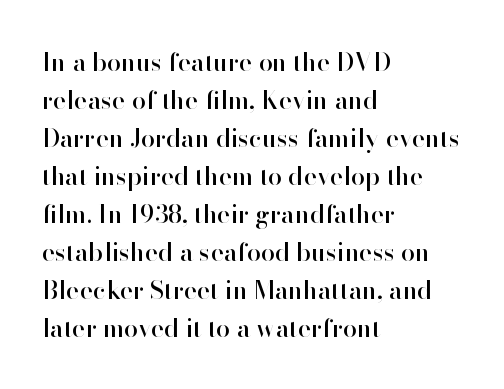
Q: Is the text italic (slanted)? A: No, it is upright.
Q: Is the text underlined? A: No.
Q: How is the paragraph aligned? A: Left-aligned.
Q: Is the spacing between letters normal or unusually wide? A: Normal.
Q: Is the spacing between lines tight, normal or loose? A: Normal.
